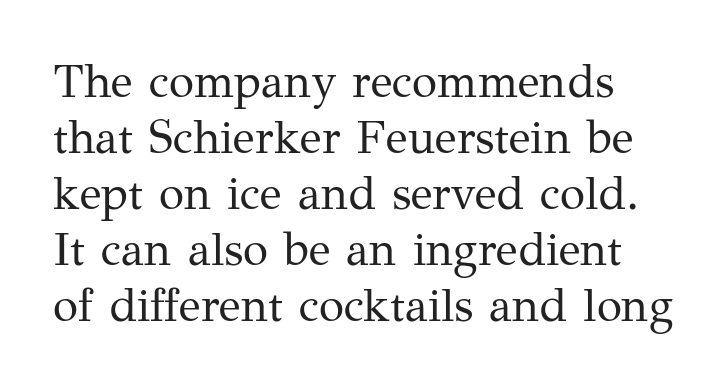
Q: Is the text bold? A: No.
Q: Is the text italic (slanted)? A: No, it is upright.
Q: Is the typeface a serif or a sans-serif typeface? A: Serif.
Q: Is the text underlined? A: No.
Q: Is the spacing between letters normal or unusually wide? A: Normal.
Q: Width (condensed, normal, or wide)? A: Normal.
Q: Stroke contrast? A: Medium.
Q: x-height? A: Medium.
Q: Monospaced? A: No.
